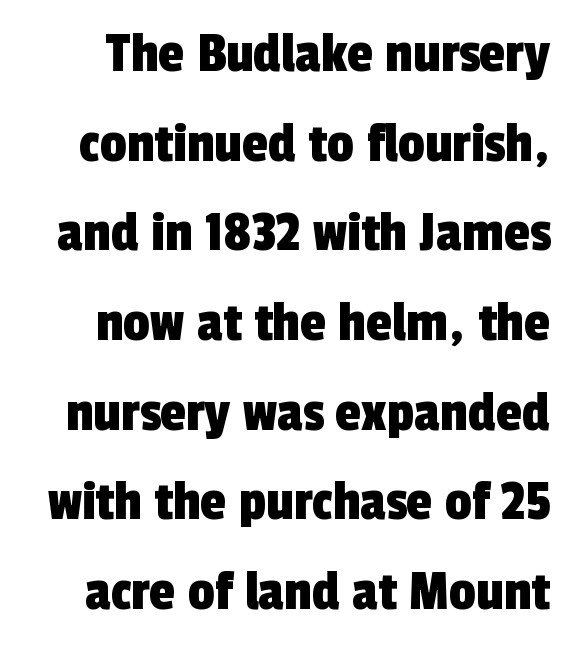
Q: Is the typeface a serif or a sans-serif typeface? A: Sans-serif.
Q: Is the text underlined? A: No.
Q: Is the spacing between letters normal or unusually wide? A: Normal.
Q: Is the spacing between lines tight, normal or loose? A: Normal.
Q: Width (condensed, normal, or wide)? A: Condensed.
Q: x-height? A: Medium.
Q: Monospaced? A: No.
